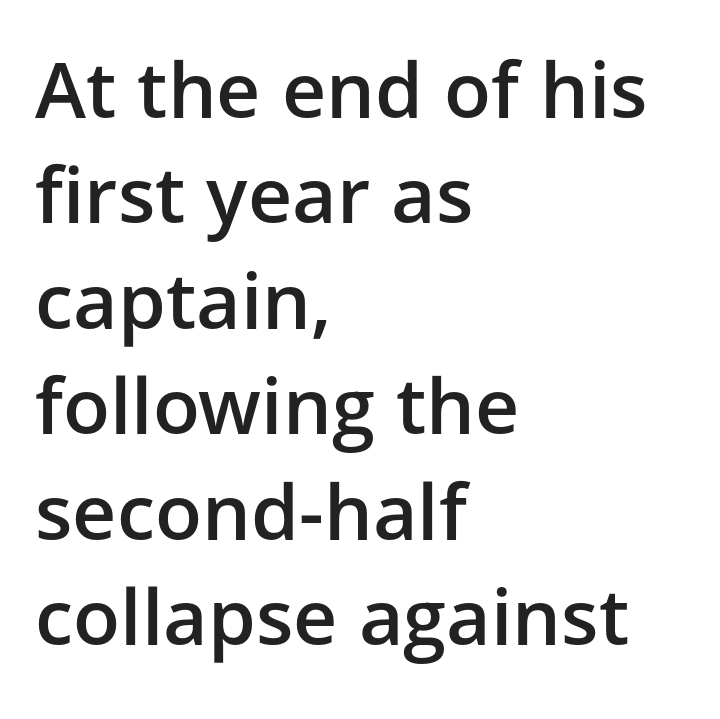
{"serif": "no", "italic": "no", "bold": "semi", "weight": "semibold", "width": "normal", "stroke_contrast": "low", "x_height": "medium", "monospaced": "no", "underline": "no", "align": "left", "line_spacing": "normal", "line_spacing_ratio": 1.37, "letter_spacing": "normal", "letter_spacing_em": 0.0, "glyph_px": 77}
